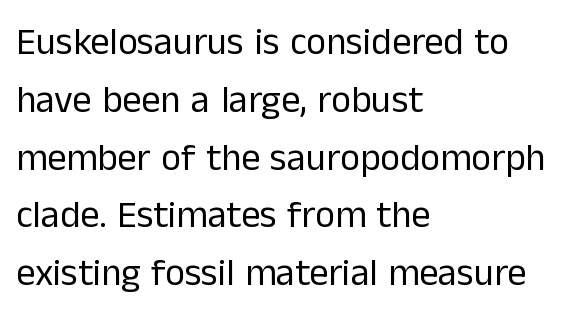
The passage shown is typed in a proportional face where columns would drift. Line starts are locked; line ends wander. The passage shown has conventional tracking throughout. Does the type have serifs? No, each stem ends abruptly. Is there much room between lines? A standard amount, neither cramped nor airy.
